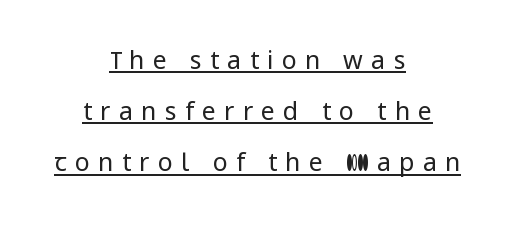
These lines are centered, leaving both edges ragged. Leading: increased. Someone cranked the tracking dial way up on this one. The font is comparable to plain body text, perhaps lighter.
